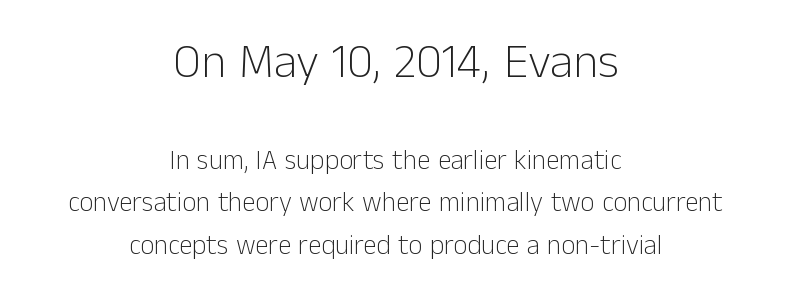
{"serif": "no", "italic": "no", "bold": "no", "weight": "light", "width": "normal", "stroke_contrast": "low", "x_height": "medium", "monospaced": "no", "underline": "no", "align": "center", "line_spacing": "normal", "line_spacing_ratio": 1.56, "letter_spacing": "normal", "letter_spacing_em": 0.0, "larger_block": "first", "size_ratio": 1.78, "glyph_px": 48}
